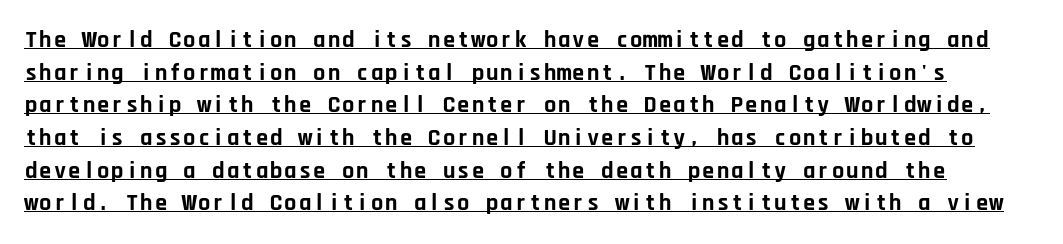
The image shows 24 px bold type, upright; set normal line spacing (1.36x), normal letter spacing, underlined.
